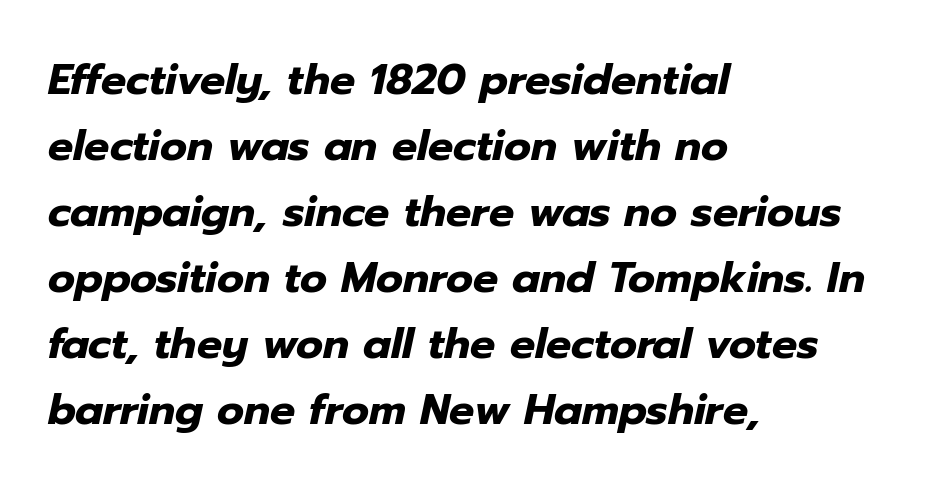
The image shows 42 px heavy type, italic (leaning right); set left-aligned, normal line spacing (1.57x), normal letter spacing, not underlined; low stroke contrast and a medium x-height.
